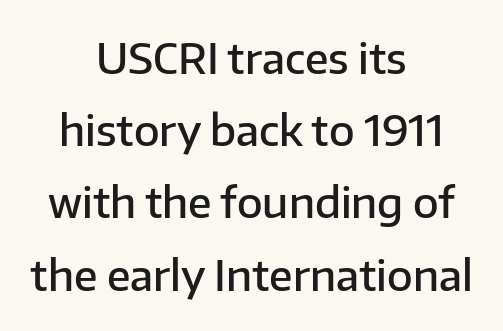
Every stem runs plumb, perpendicular to the baseline. The face used here is a semibold: visibly heavier than regular, lighter than bold. These lines are rendered in a variable-pitch font. Bare-footed words on every line.
